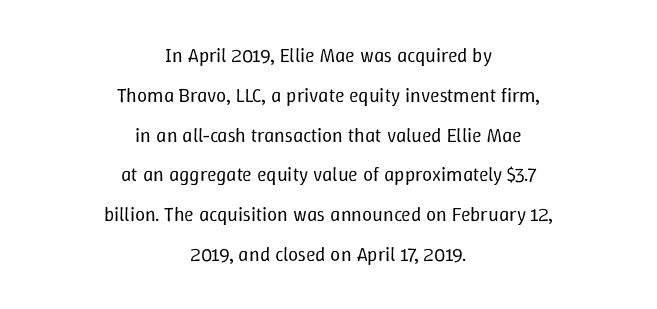
The image shows 20 px text type, upright; set centered, loose line spacing (1.99x), normal letter spacing, not underlined.
